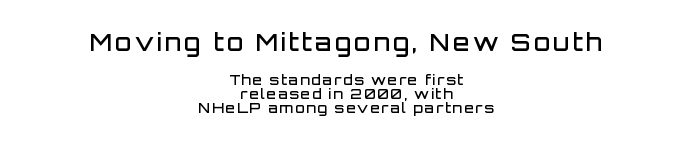
The image shows 24 px text type, upright; set centered, tight line spacing (1.02x), not underlined; the first (top) block is 1.71x larger.
